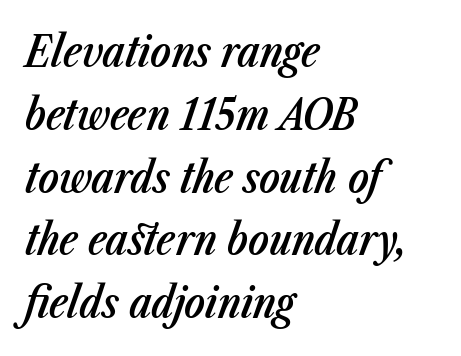
Q: Is the text bold? A: Semi-bold.
Q: Is the text italic (slanted)? A: Yes, it leans right by about 23 degrees.
Q: Is the text underlined? A: No.
Q: How is the paragraph aligned? A: Left-aligned.
Q: Is the spacing between letters normal or unusually wide? A: Normal.
Q: Is the spacing between lines tight, normal or loose? A: Normal.
Q: Width (condensed, normal, or wide)? A: Condensed.
Q: Stroke contrast? A: Low.
Q: x-height? A: Medium.
Q: Monospaced? A: No.
